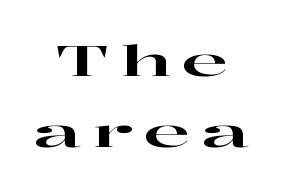
Q: Is the text italic (slanted)? A: No, it is upright.
Q: Is the typeface a serif or a sans-serif typeface? A: Serif.
Q: Is the text underlined? A: No.
Q: How is the paragraph aligned? A: Centered.
Q: Is the spacing between letters normal or unusually wide? A: Unusually wide.
Q: Is the spacing between lines tight, normal or loose? A: Normal.
Q: Width (condensed, normal, or wide)? A: Wide.
Q: Stroke contrast? A: High.
Q: x-height? A: Medium.
Q: Monospaced? A: No.
